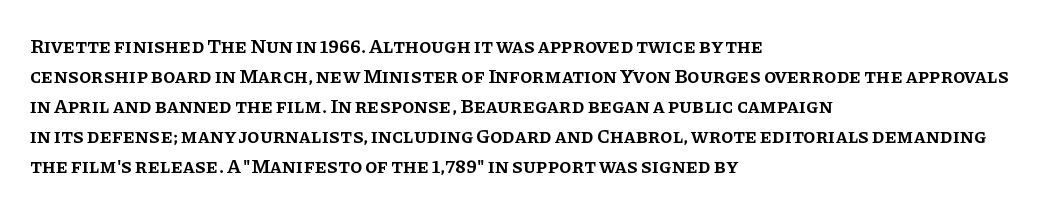
{"italic": "no", "bold": "semi", "underline": "no", "align": "left", "line_spacing": "normal", "line_spacing_ratio": 1.5, "letter_spacing": "normal", "letter_spacing_em": 0.0, "glyph_px": 20}
